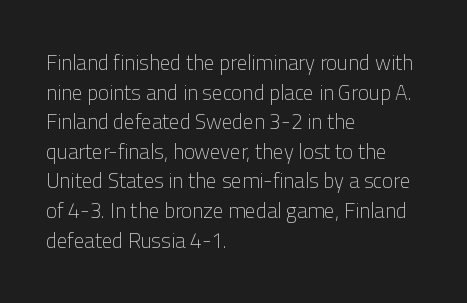
Quick note: underline off. Do the letters lean? They stand straight. The text block is weighted toward the left margin, trailing off unevenly rightward. This rendering leaves character spacing at its baseline value. Vertical spacing — default.
